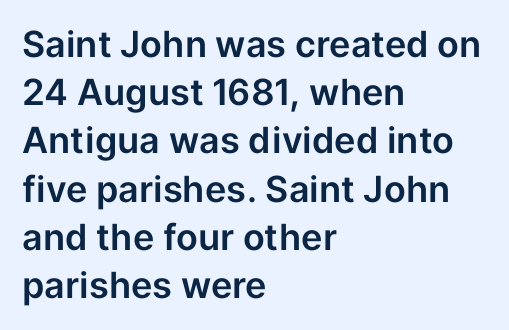
Quick note: not italic, upright. Grotesque or geometric, the face here clearly has no serifs. Lines of text with bare space underneath. Leading matches the norm, producing a regular column. Varying glyph widths throughout — classic text-font behaviour. Does the copy run flush right? No — it runs flush left.
